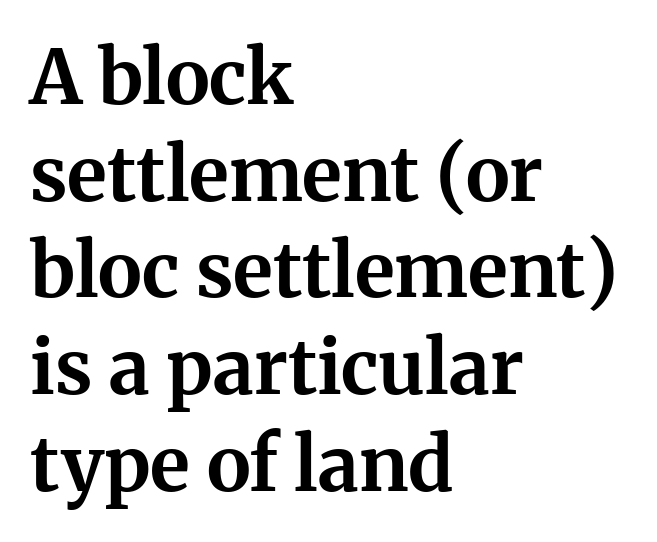
Q: Is the text bold? A: Yes.
Q: Is the text italic (slanted)? A: No, it is upright.
Q: Is the typeface a serif or a sans-serif typeface? A: Serif.
Q: Is the text underlined? A: No.
Q: How is the paragraph aligned? A: Left-aligned.
Q: Is the spacing between letters normal or unusually wide? A: Normal.
Q: Is the spacing between lines tight, normal or loose? A: Normal.
Q: Width (condensed, normal, or wide)? A: Normal.
Q: Stroke contrast? A: Medium.
Q: x-height? A: Medium.
Q: Monospaced? A: No.
